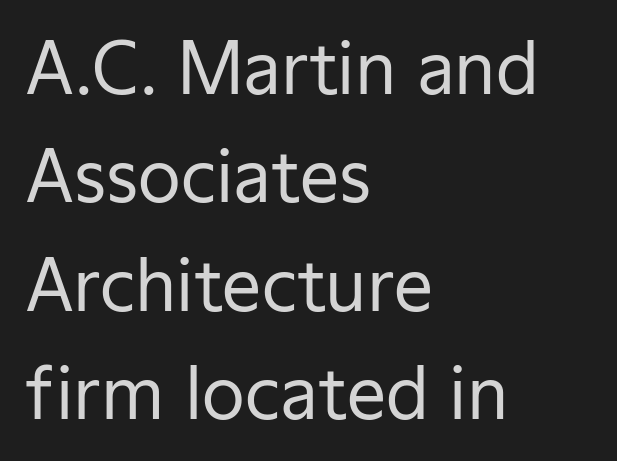
Is there much room between lines? A standard amount, neither cramped nor airy. The characters display no serif detailing; their extremities are plain. Layout note: lines flush left. Clear beneath every line of the passage. The line texture is even and compact thanks to regular tracking. Stems here are at most as thick as an everyday book face.
